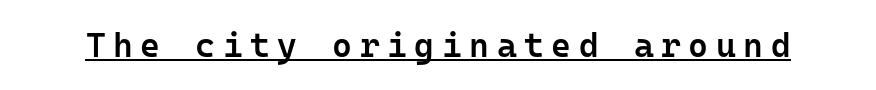
Q: Is the text bold? A: Semi-bold.
Q: Is the text italic (slanted)? A: No, it is upright.
Q: Is the typeface a serif or a sans-serif typeface? A: Sans-serif.
Q: Is the text underlined? A: Yes.
Q: Is the spacing between letters normal or unusually wide? A: Unusually wide.
Q: Width (condensed, normal, or wide)? A: Normal.
Q: Stroke contrast? A: Low.
Q: x-height? A: Medium.
Q: Monospaced? A: Yes.
